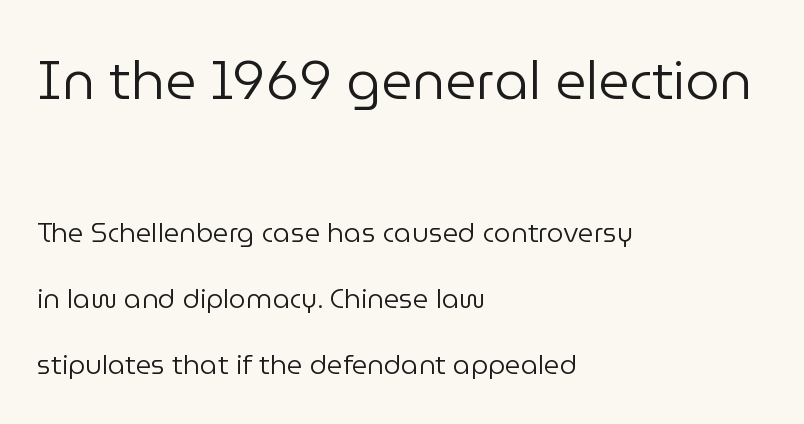
Q: Is the text bold? A: No.
Q: Is the text italic (slanted)? A: No, it is upright.
Q: Is the typeface a serif or a sans-serif typeface? A: Sans-serif.
Q: Is the text underlined? A: No.
Q: How is the paragraph aligned? A: Left-aligned.
Q: Is the spacing between letters normal or unusually wide? A: Normal.
Q: Is the spacing between lines tight, normal or loose? A: Loose.
Q: Which block of text is set in a larger size, the first (top) or the second (bottom)? A: The first (top) one.
Q: Width (condensed, normal, or wide)? A: Normal.
Q: Stroke contrast? A: Low.
Q: x-height? A: Medium.
Q: Monospaced? A: No.
